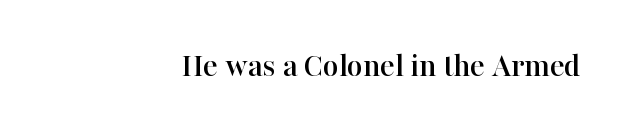
{"serif": "yes", "italic": "no", "width": "normal", "stroke_contrast": "high", "x_height": "medium", "monospaced": "no", "underline": "no", "align": "right", "letter_spacing": "normal", "letter_spacing_em": 0.0, "glyph_px": 34}
